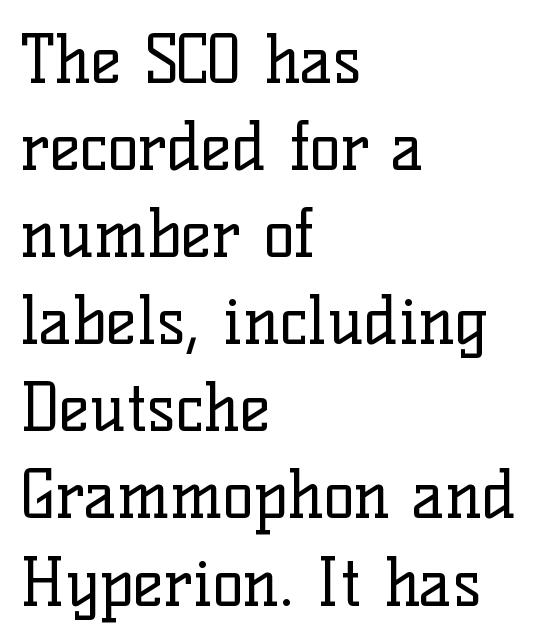
The image shows 65 px regular-weight serif type, upright; set left-aligned, normal line spacing (1.34x), normal letter spacing, not underlined; low stroke contrast and a medium x-height.
